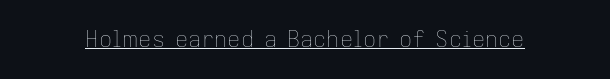
Does a line run under the words? Yes, clearly. Each word holds together tightly as a unit, with standard inter-letter gaps. When letters stand straight like this, we call the style roman or upright. Compared with a typical body face, this is equally light or lighter still.
